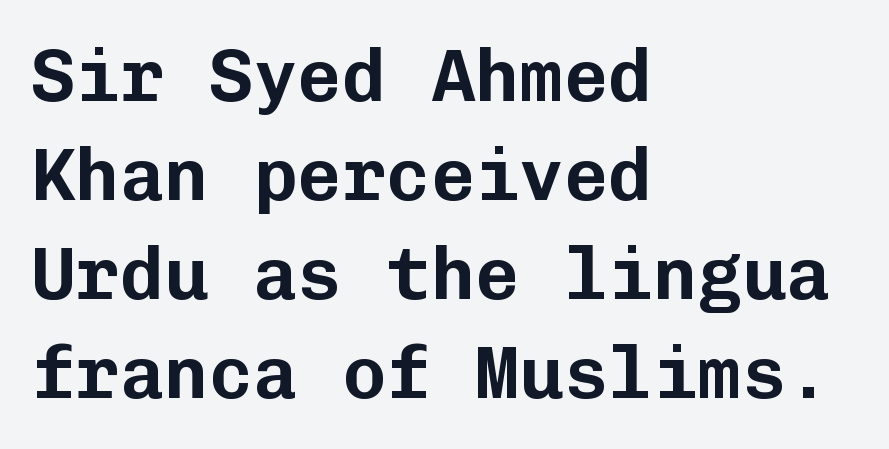
Q: Is the text italic (slanted)? A: No, it is upright.
Q: Is the typeface a serif or a sans-serif typeface? A: Sans-serif.
Q: Is the text underlined? A: No.
Q: How is the paragraph aligned? A: Left-aligned.
Q: Is the spacing between letters normal or unusually wide? A: Normal.
Q: Is the spacing between lines tight, normal or loose? A: Normal.
Q: Width (condensed, normal, or wide)? A: Normal.
Q: Stroke contrast? A: Low.
Q: x-height? A: Medium.
Q: Monospaced? A: Yes.
